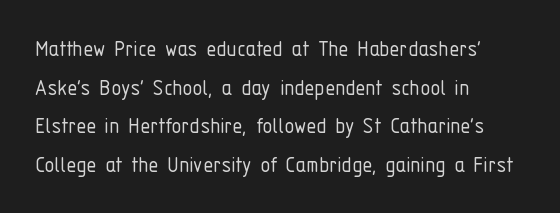
The image shows 25 px text type, upright; set left-aligned, normal line spacing (1.55x), normal letter spacing, not underlined.
